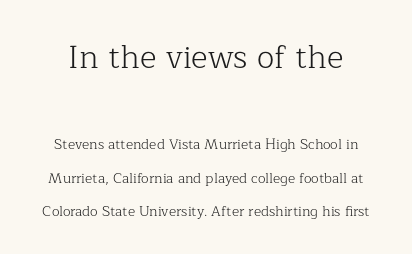
The image shows 32 px light serif type, upright; set loose line spacing (2.37x), normal letter spacing, not underlined; the first (top) block is 2.29x larger; low stroke contrast and a medium x-height.
